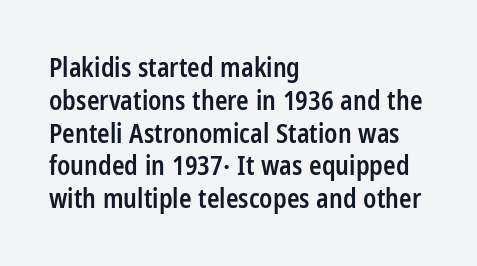
Typesetter's note: demi weight, one step under bold. Casual observation: everything's shoved over to the left. Words float on clear page, feet unadorned. The type sits square on the baseline with zero lean. Evenly set lines give the paragraph a standard silhouette. No extra tracking has been applied to these lines.
